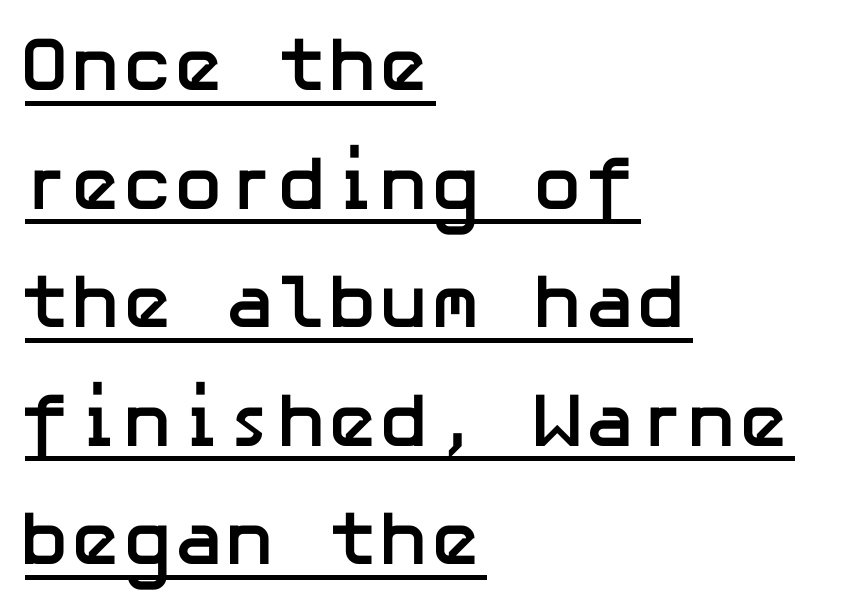
Notice how thick the strokes are: this is what a full bold looks like. The string is rendered with underlining switched on. The space between consecutive lines is moderate. Ordinary non-slanted type is in use. No extra tracking has been applied to these lines.
